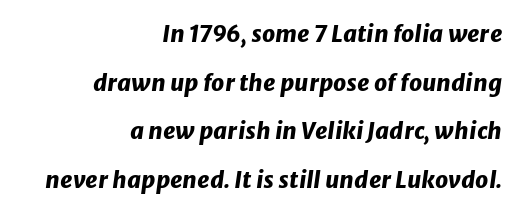
{"italic": "yes", "lean": "right", "slant_degrees": 8, "bold": "yes", "underline": "no", "align": "right", "line_spacing": "loose", "line_spacing_ratio": 2.11, "letter_spacing": "normal", "letter_spacing_em": 0.0, "glyph_px": 23}
